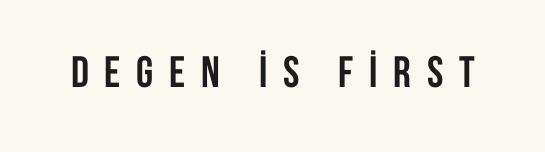
The gaps between neighbouring characters are conspicuously large. This sample uses a sans-serif face. A bare baseline throughout the passage. Notice how the stems are strictly vertical — no italics here. Spacing verdict: proportional, widths tailored to each character. Heavy, bold letterforms.
